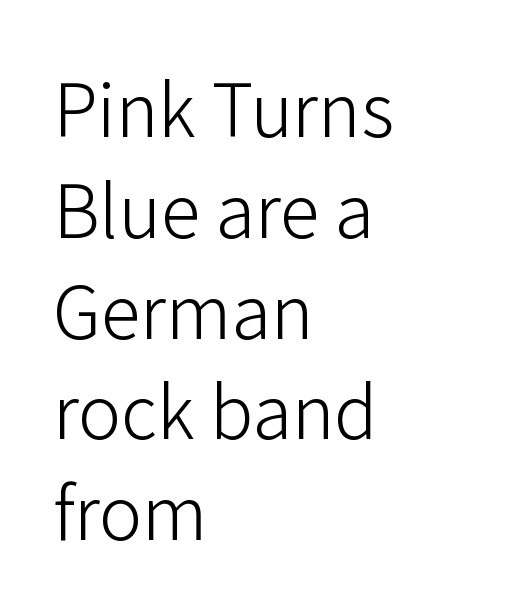
The image shows 72 px light sans-serif type, upright; set left-aligned, normal line spacing (1.4x), normal letter spacing, not underlined; low stroke contrast and a medium x-height.
